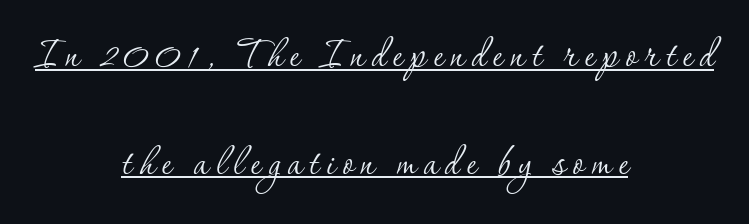
The image shows 49 px thin serif type; set centered, loose line spacing (2.2x), underlined; low stroke contrast and a small x-height.
